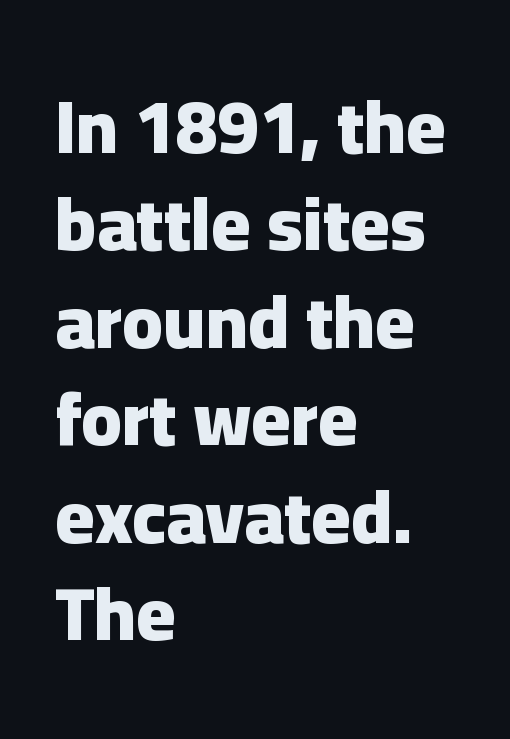
Notice how the passage keeps a crisp vertical edge on the left only. Does the lettering tilt? It doesn't — this is upright. Grotesque or geometric, the face here clearly has no serifs. The rows are spaced the way most documents space them. The strokes are fattened all the way to bold.
